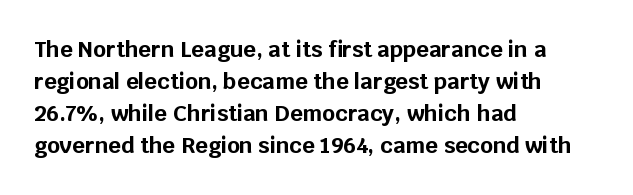
{"italic": "no", "bold": "yes", "underline": "no", "align": "left", "line_spacing": "normal", "line_spacing_ratio": 1.46, "letter_spacing": "normal", "letter_spacing_em": 0.0, "glyph_px": 22}
